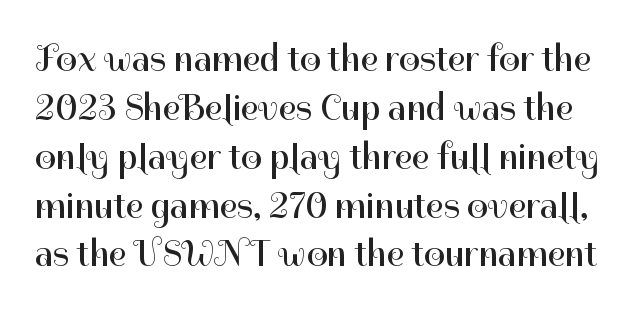
The image shows 37 px regular-weight sans-serif type, upright; set normal line spacing (1.32x), normal letter spacing, not underlined; high stroke contrast and a medium x-height.
